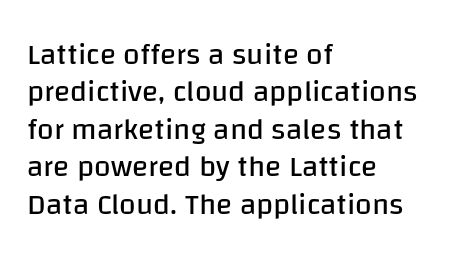
Q: Is the text bold? A: No.
Q: Is the text italic (slanted)? A: No, it is upright.
Q: Is the typeface a serif or a sans-serif typeface? A: Sans-serif.
Q: Is the text underlined? A: No.
Q: How is the paragraph aligned? A: Left-aligned.
Q: Is the spacing between letters normal or unusually wide? A: Normal.
Q: Is the spacing between lines tight, normal or loose? A: Normal.
Q: Width (condensed, normal, or wide)? A: Normal.
Q: Stroke contrast? A: Low.
Q: x-height? A: Large.
Q: Monospaced? A: No.
